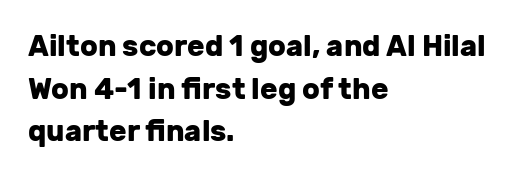
Observe the ordinary spacing: letters are neighbours, not strangers. Plenty of ink on the page — the face is bold. This sample uses an upright cut, with every glyph sitting square on the baseline. In terms of leading, this rendering sits right in the middle. The space beneath each line is pristine and unruled. Alignment: flush left.
